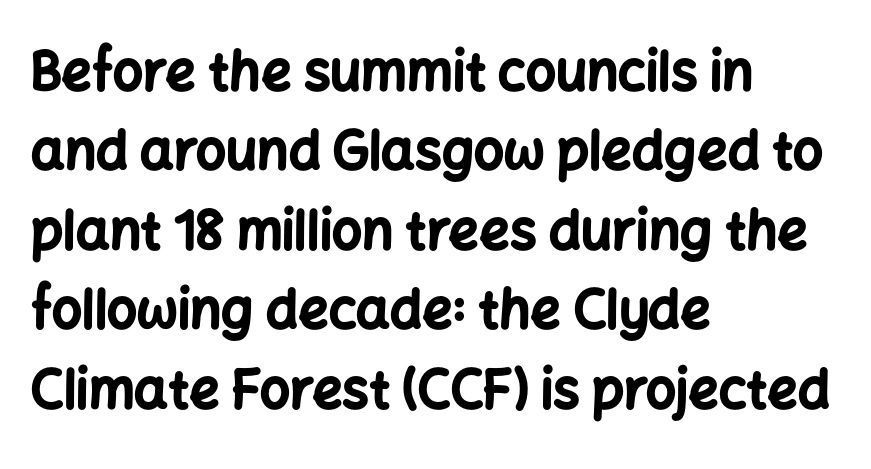
{"serif": "no", "italic": "no", "bold": "yes", "weight": "bold", "width": "normal", "stroke_contrast": "low", "x_height": "medium", "monospaced": "no", "underline": "no", "align": "left", "line_spacing": "normal", "line_spacing_ratio": 1.5, "letter_spacing": "normal", "letter_spacing_em": 0.0, "glyph_px": 53}
